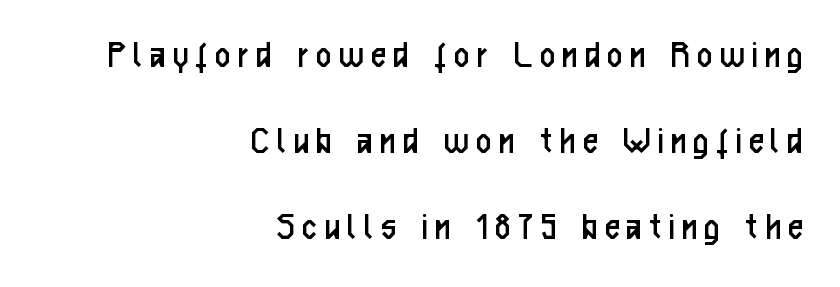
Q: Is the text bold? A: No.
Q: Is the text italic (slanted)? A: No, it is upright.
Q: Is the typeface a serif or a sans-serif typeface? A: Sans-serif.
Q: Is the text underlined? A: No.
Q: How is the paragraph aligned? A: Right-aligned.
Q: Is the spacing between lines tight, normal or loose? A: Loose.
Q: Width (condensed, normal, or wide)? A: Condensed.
Q: Stroke contrast? A: Low.
Q: x-height? A: Medium.
Q: Monospaced? A: No.
